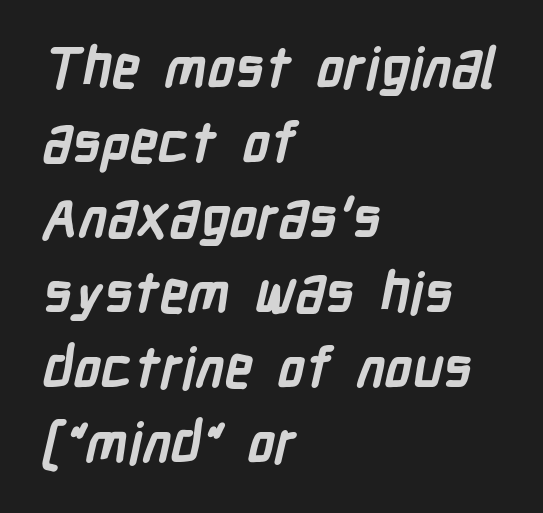
{"serif": "no", "bold": "yes", "weight": "semibold", "width": "condensed", "stroke_contrast": "low", "x_height": "medium", "monospaced": "no", "underline": "no", "align": "left", "line_spacing": "normal", "line_spacing_ratio": 1.34, "letter_spacing": "normal", "letter_spacing_em": 0.0, "glyph_px": 56}
